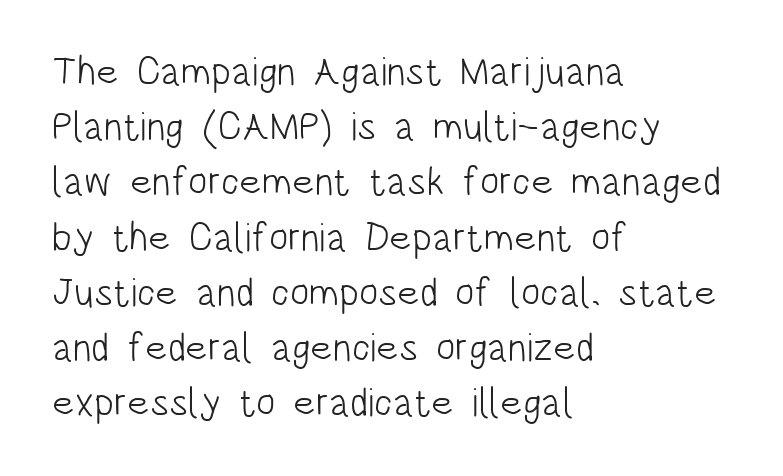
The typeface has the unassuming heft of standard copy or less. This sample uses plain, unmodified letter spacing. Posture: vertical. Does the type have serifs? No, each stem ends abruptly. This sample has the flowing, uneven cadence of proportional lettering. Vertical spacing — default.
